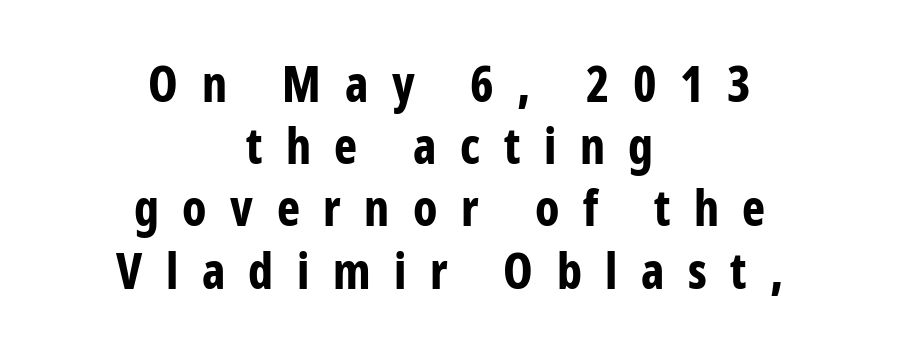
{"serif": "no", "italic": "no", "bold": "yes", "weight": "bold", "width": "condensed", "stroke_contrast": "low", "x_height": "medium", "monospaced": "no", "underline": "no", "align": "center", "line_spacing": "normal", "line_spacing_ratio": 1.27, "letter_spacing": "wide", "letter_spacing_em": 0.48, "glyph_px": 49}
